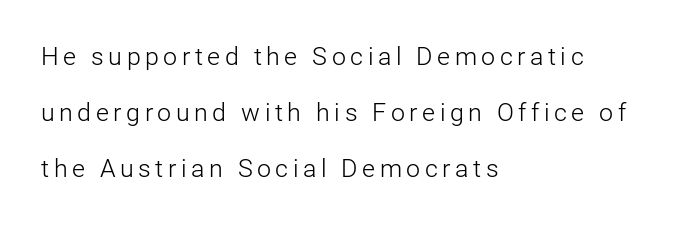
Q: Is the text bold? A: No.
Q: Is the text italic (slanted)? A: No, it is upright.
Q: Is the text underlined? A: No.
Q: How is the paragraph aligned? A: Left-aligned.
Q: Is the spacing between lines tight, normal or loose? A: Loose.
